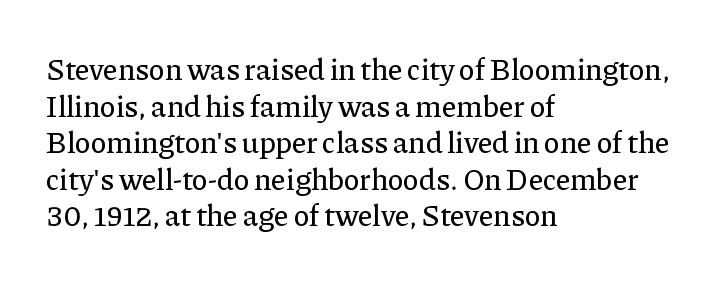
The image shows 30 px serif type, upright; set left-aligned, line spacing 1.22x, normal letter spacing, not underlined; low stroke contrast and a medium x-height.
